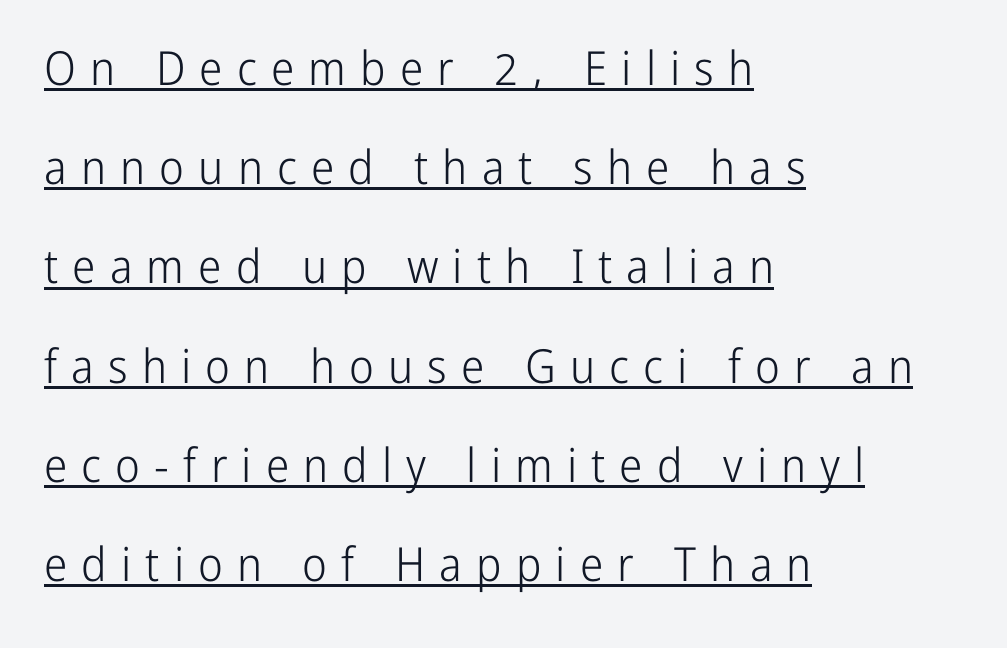
The image shows 47 px light, condensed sans-serif type, upright; set left-aligned, loose line spacing (2.11x), unusually wide letter spacing (+0.3 em), underlined; low stroke contrast and a medium x-height.
